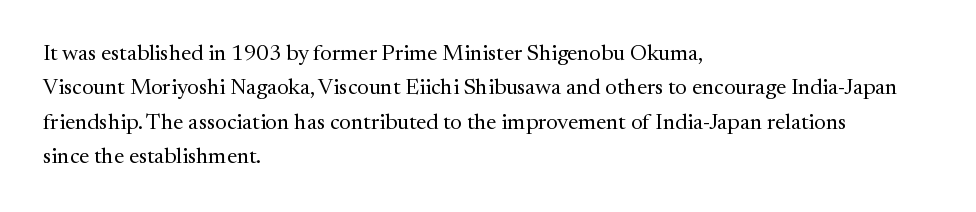
Q: Is the text bold? A: No.
Q: Is the text italic (slanted)? A: No, it is upright.
Q: Is the text underlined? A: No.
Q: How is the paragraph aligned? A: Left-aligned.
Q: Is the spacing between letters normal or unusually wide? A: Normal.
Q: Is the spacing between lines tight, normal or loose? A: Normal.
